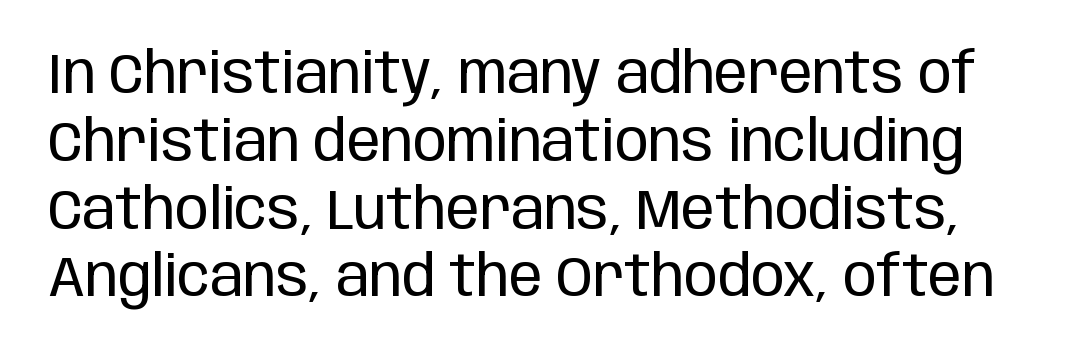
Grotesque or geometric, the face here clearly has no serifs. Proportional: the letters do not fall into vertical columns. This sample uses plain, unmodified letter spacing. Vertical stems look standard width or narrower in stroke. The baseline area is clear.
